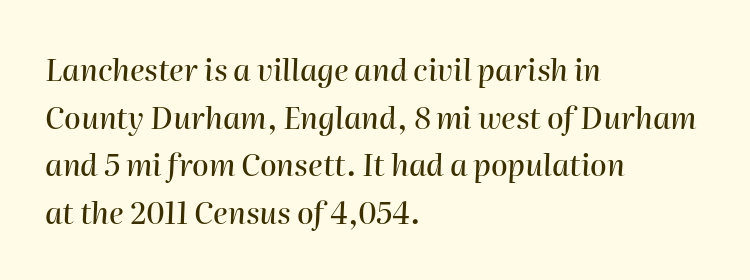
Here the glyphs are tracked normally, forming tight word shapes. Varying glyph widths throughout — classic text-font behaviour. The face used here has a pronounced slope to its letters. One-word summary of the alignment: left.
